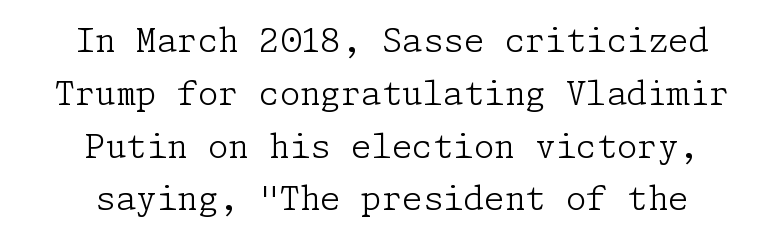
{"serif": "yes", "italic": "no", "bold": "no", "weight": "light", "width": "normal", "stroke_contrast": "low", "x_height": "medium", "underline": "no", "align": "center", "line_spacing": "normal", "line_spacing_ratio": 1.6, "letter_spacing": "normal", "letter_spacing_em": 0.0, "glyph_px": 33}
